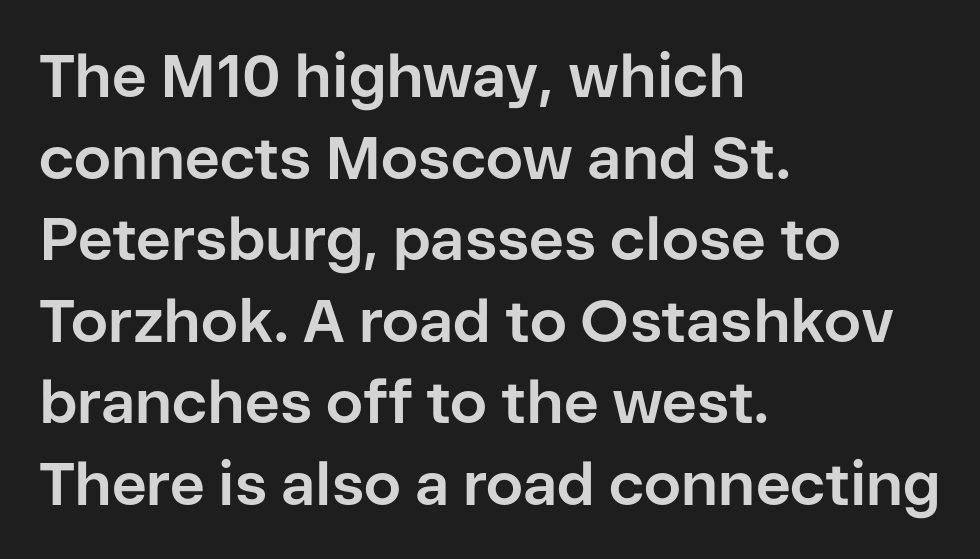
Q: Is the text bold? A: Yes.
Q: Is the text italic (slanted)? A: No, it is upright.
Q: Is the typeface a serif or a sans-serif typeface? A: Sans-serif.
Q: Is the text underlined? A: No.
Q: How is the paragraph aligned? A: Left-aligned.
Q: Is the spacing between letters normal or unusually wide? A: Normal.
Q: Is the spacing between lines tight, normal or loose? A: Normal.
Q: Width (condensed, normal, or wide)? A: Normal.
Q: Stroke contrast? A: Low.
Q: x-height? A: Medium.
Q: Monospaced? A: No.
